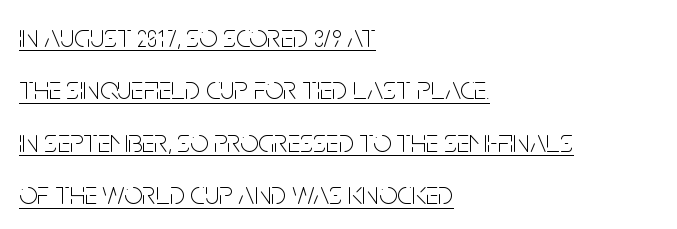
Q: Is the text bold? A: No.
Q: Is the text italic (slanted)? A: No, it is upright.
Q: Is the typeface a serif or a sans-serif typeface? A: Sans-serif.
Q: Is the text underlined? A: Yes.
Q: How is the paragraph aligned? A: Left-aligned.
Q: Is the spacing between letters normal or unusually wide? A: Normal.
Q: Is the spacing between lines tight, normal or loose? A: Normal.
Q: Width (condensed, normal, or wide)? A: Condensed.
Q: Stroke contrast? A: Low.
Q: x-height? A: Large.
Q: Monospaced? A: No.
